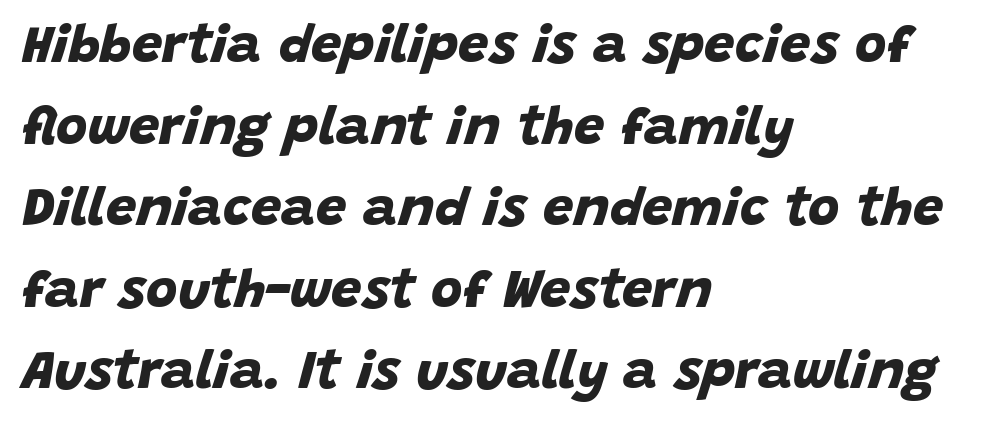
The image shows 54 px bold sans-serif type; set left-aligned, normal line spacing (1.51x), normal letter spacing, not underlined; low stroke contrast and a large x-height.
